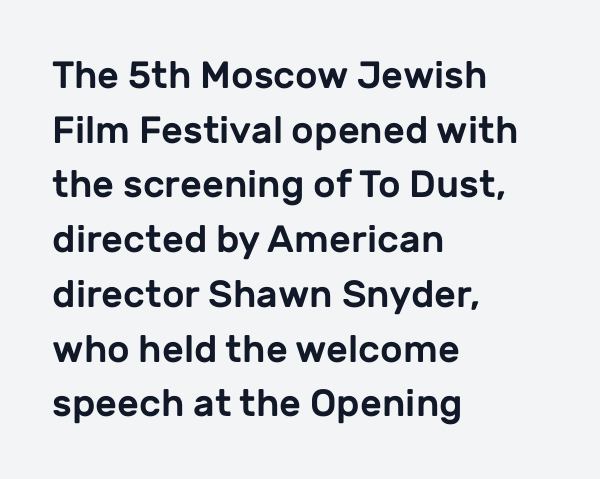
The image shows 38 px sans-serif type, upright; set left-aligned, normal line spacing (1.44x), normal letter spacing, not underlined; low stroke contrast and a medium x-height.
